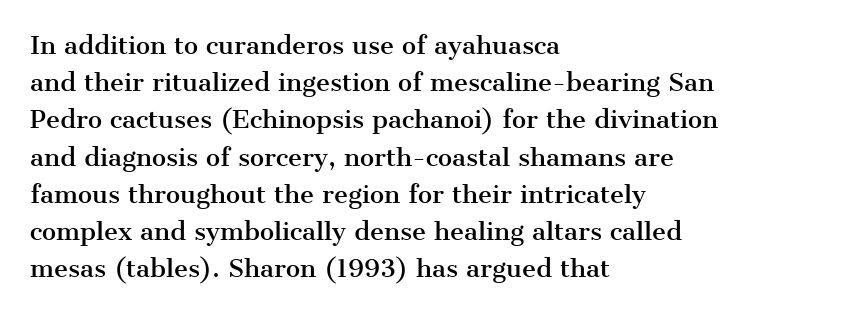
The image shows 24 px text type, upright; set left-aligned, normal line spacing (1.55x), normal letter spacing, not underlined.
